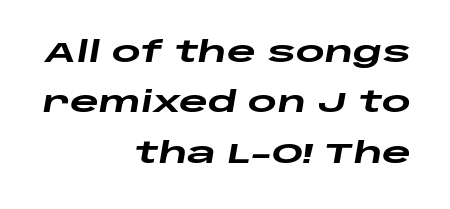
Visually the block forms a straight wall on the right and a jagged coastline on the left. Tall strokes in this sample are angled rather than plumb. This sample has the flowing, uneven cadence of proportional lettering. Is the type bold? Yes — the strokes are clearly thick and heavy. Check the space under the baseline: it is left empty.
